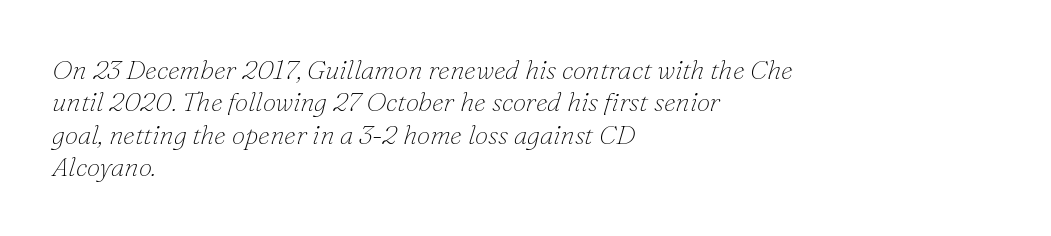
The image shows 27 px text type, italic (leaning right); set left-aligned, line spacing 1.2x, normal letter spacing, not underlined.
